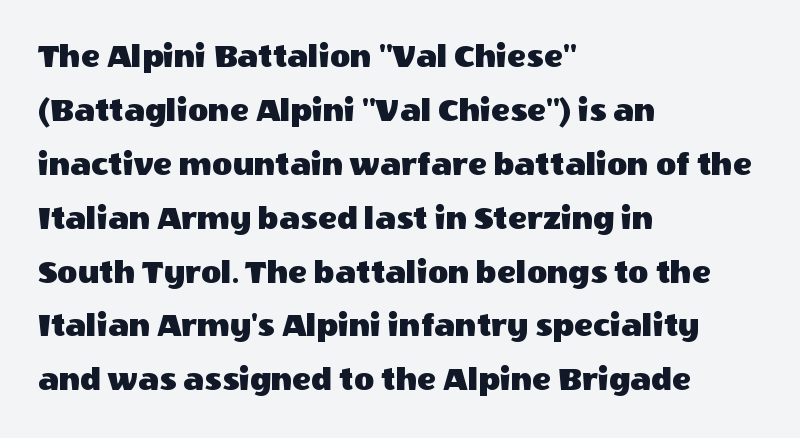
A typesetter would call this proportional, since set widths differ per character. Posture: upright roman. Compared with typical paragraphs, the rows here are spaced about the same. The letters carry no serifs — their stems end cleanly without finishing strokes.
